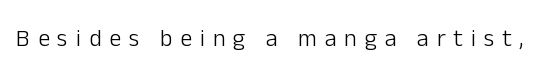
On a weight scale, this lands at 450 or below. The baseline area is clear. Quick note: not italic, upright. Here the glyphs are tracked loosely, breaking word shapes into spaced letters.
